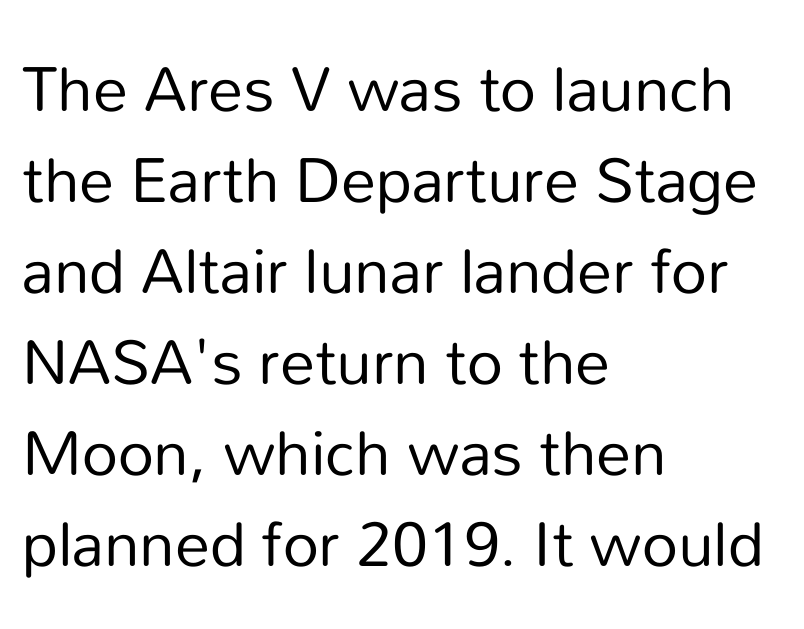
{"serif": "no", "italic": "no", "bold": "no", "weight": "regular", "width": "normal", "stroke_contrast": "low", "x_height": "medium", "monospaced": "no", "underline": "no", "align": "left", "line_spacing": "normal", "line_spacing_ratio": 1.3, "letter_spacing": "normal", "letter_spacing_em": 0.0, "glyph_px": 70}
